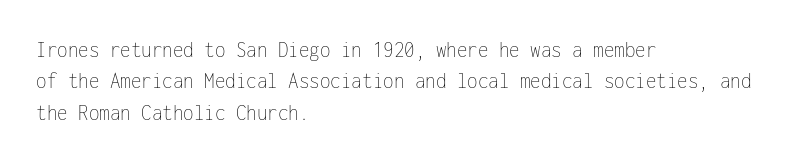
The image shows 24 px text type, upright; set left-aligned, normal line spacing (1.31x), normal letter spacing, not underlined.
